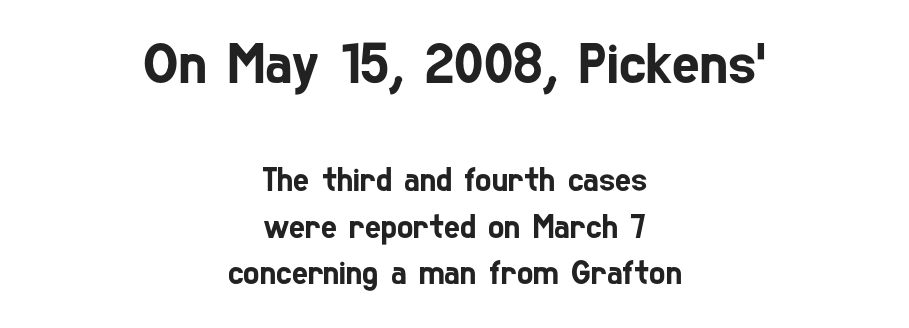
{"serif": "no", "width": "condensed", "stroke_contrast": "low", "x_height": "medium", "monospaced": "no", "underline": "no", "align": "center", "line_spacing": "normal", "line_spacing_ratio": 1.37, "letter_spacing": "normal", "letter_spacing_em": 0.0, "larger_block": "first", "size_ratio": 1.74, "glyph_px": 59}
